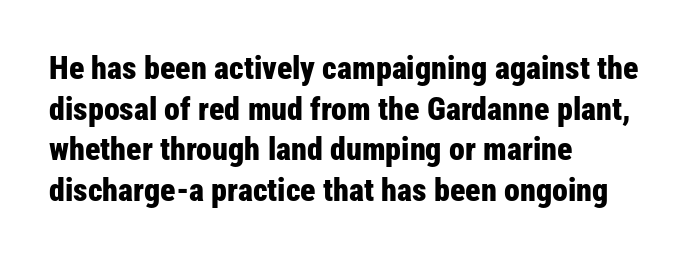
{"serif": "no", "italic": "no", "bold": "yes", "weight": "bold", "width": "condensed", "stroke_contrast": "low", "x_height": "medium", "monospaced": "no", "underline": "no", "align": "left", "line_spacing": "normal", "line_spacing_ratio": 1.27, "letter_spacing": "normal", "letter_spacing_em": 0.0, "glyph_px": 32}
